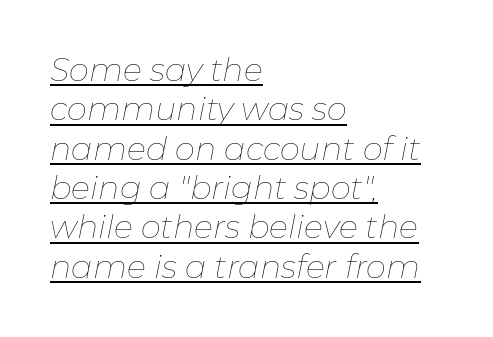
Every character sits at an angle, as italics do. Looks like regular typesetting: each glyph gets only the width it needs. Each stroke keeps to a modest, everyday thickness or less. Horizontally, the lines are justified to the leading edge only. The rendering uses the underline text-decoration.
